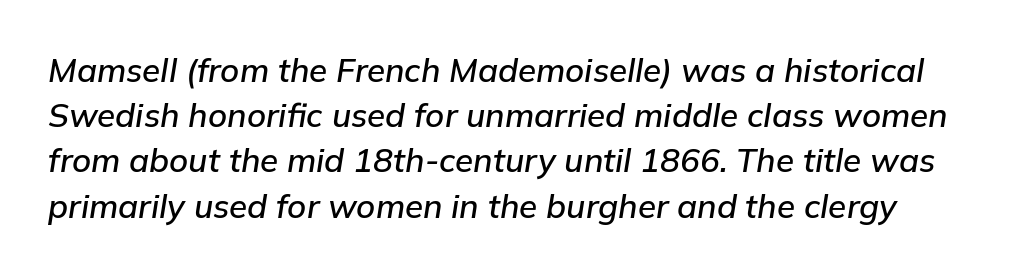
Q: Is the text italic (slanted)? A: Yes, it leans right by about 9 degrees.
Q: Is the text underlined? A: No.
Q: Is the spacing between letters normal or unusually wide? A: Normal.
Q: Is the spacing between lines tight, normal or loose? A: Normal.
Q: Width (condensed, normal, or wide)? A: Normal.
Q: Stroke contrast? A: Low.
Q: x-height? A: Medium.
Q: Monospaced? A: No.
